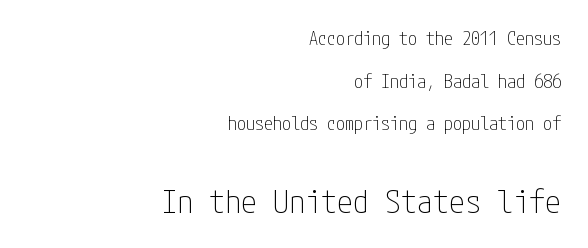
Q: Is the text bold? A: No.
Q: Is the text italic (slanted)? A: No, it is upright.
Q: Is the typeface a serif or a sans-serif typeface? A: Sans-serif.
Q: Is the text underlined? A: No.
Q: How is the paragraph aligned? A: Right-aligned.
Q: Is the spacing between letters normal or unusually wide? A: Normal.
Q: Is the spacing between lines tight, normal or loose? A: Loose.
Q: Which block of text is set in a larger size, the first (top) or the second (bottom)? A: The second (bottom) one.
Q: Width (condensed, normal, or wide)? A: Condensed.
Q: Stroke contrast? A: Low.
Q: x-height? A: Medium.
